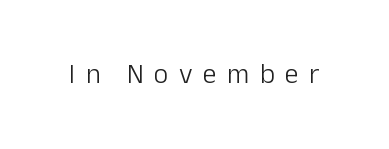
Is this a sans? Yes — the strokes have no serifs. The specimen reads as upright at a glance. The words here are not underlined. The passage shown is typed in a proportional face where columns would drift. Words appear elongated and porous because spacing is wide.
